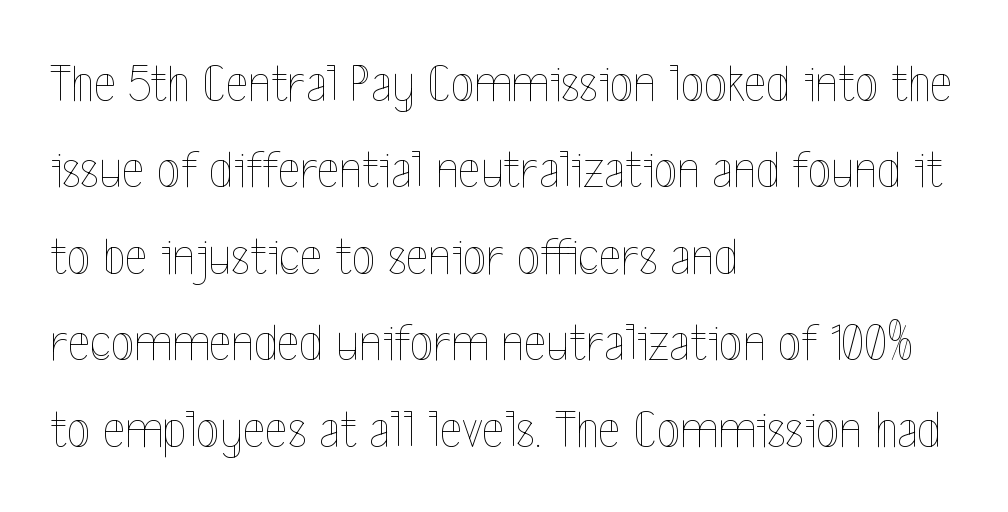
{"italic": "no", "bold": "no", "weight": "thin", "width": "condensed", "x_height": "medium", "monospaced": "no", "underline": "no", "align": "left", "line_spacing": "normal", "line_spacing_ratio": 1.6, "letter_spacing": "normal", "letter_spacing_em": 0.0, "glyph_px": 54}
